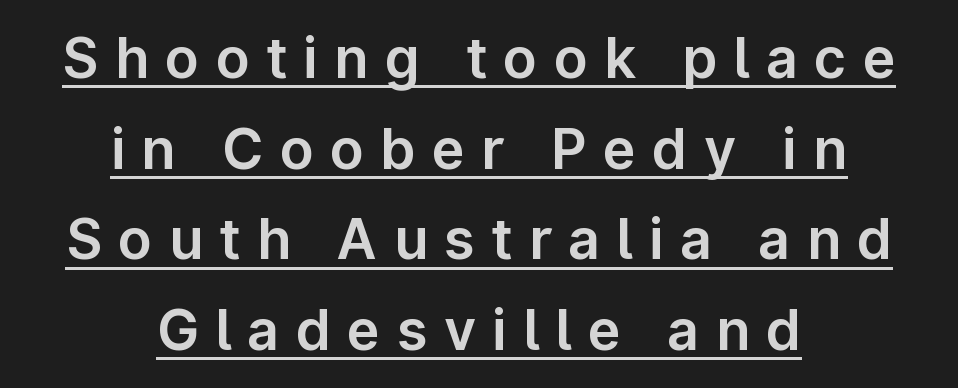
Q: Is the text italic (slanted)? A: No, it is upright.
Q: Is the typeface a serif or a sans-serif typeface? A: Sans-serif.
Q: Is the text underlined? A: Yes.
Q: How is the paragraph aligned? A: Centered.
Q: Is the spacing between letters normal or unusually wide? A: Unusually wide.
Q: Is the spacing between lines tight, normal or loose? A: Normal.
Q: Width (condensed, normal, or wide)? A: Normal.
Q: Stroke contrast? A: Low.
Q: x-height? A: Medium.
Q: Monospaced? A: No.
